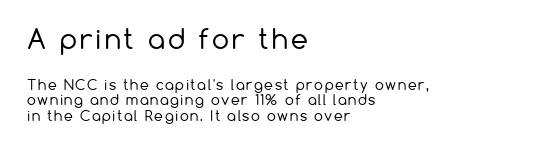
A clean baseline with only descenders dipping below it. The composition opens big and finishes small. Tall strokes in this sample are plumb rather than angled. Weight: regular or lighter. What's the leading like? Squeezed, with rows nearly overlapping. Is the block centered? No — it sits flush against the left margin.
